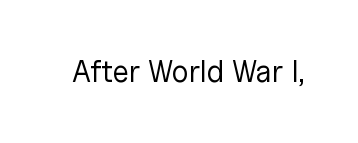
{"serif": "no", "italic": "no", "bold": "no", "weight": "regular", "width": "normal", "stroke_contrast": "low", "x_height": "medium", "monospaced": "no", "underline": "no", "letter_spacing": "normal", "letter_spacing_em": 0.0, "glyph_px": 30}
